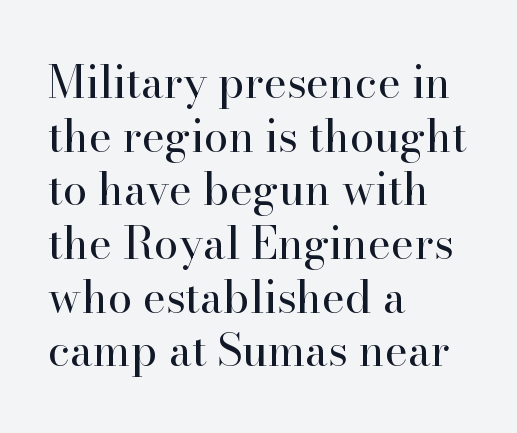
Anything drawn beneath the words? Only blank space. Inter-character spacing is left at the font's built-in metrics. The lettering stays uniformly vertical, giving the passage a roman look. The lines in this sample share a left origin and differ only in where they stop. Stroke thickness stays within the range of a standard reading face or lighter.
